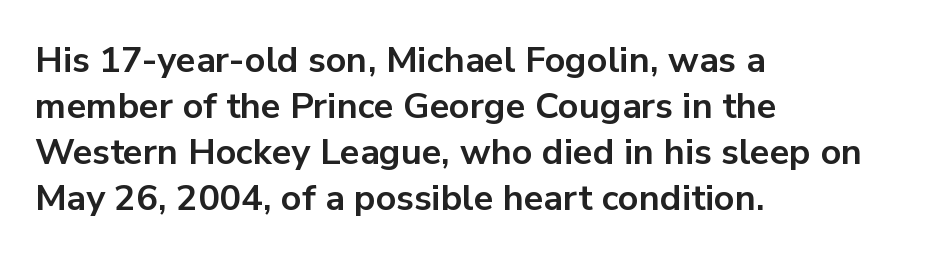
{"serif": "no", "italic": "no", "bold": "yes", "weight": "bold", "width": "normal", "stroke_contrast": "low", "x_height": "medium", "monospaced": "no", "underline": "no", "align": "left", "line_spacing": "normal", "line_spacing_ratio": 1.28, "letter_spacing": "normal", "letter_spacing_em": 0.0, "glyph_px": 36}
